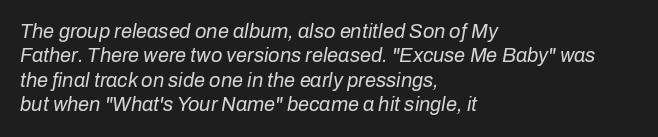
{"italic": "yes", "lean": "right", "slant_degrees": 10, "bold": "no", "underline": "no", "align": "left", "line_spacing_ratio": 1.22, "letter_spacing": "normal", "letter_spacing_em": 0.0, "glyph_px": 20}
